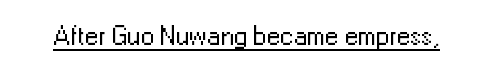
Q: Is the text bold? A: No.
Q: Is the text italic (slanted)? A: No, it is upright.
Q: Is the text underlined? A: Yes.
Q: Is the spacing between letters normal or unusually wide? A: Normal.
